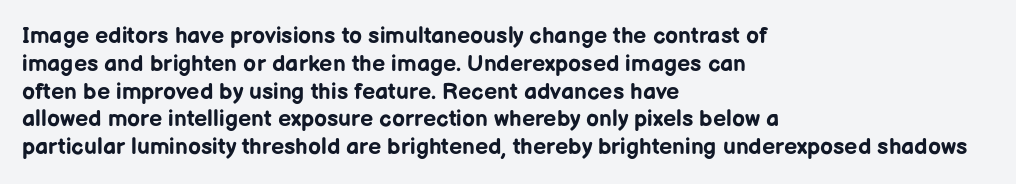
{"italic": "no", "bold": "yes", "underline": "no", "align": "left", "line_spacing_ratio": 1.21, "letter_spacing": "normal", "letter_spacing_em": 0.0, "glyph_px": 23}
